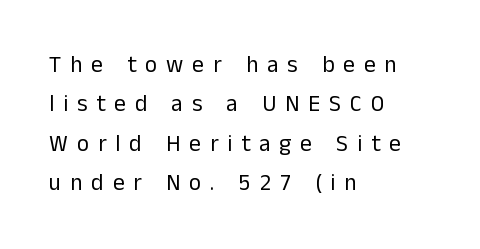
Q: Is the text bold? A: No.
Q: Is the text italic (slanted)? A: No, it is upright.
Q: Is the text underlined? A: No.
Q: How is the paragraph aligned? A: Left-aligned.
Q: Is the spacing between letters normal or unusually wide? A: Unusually wide.
